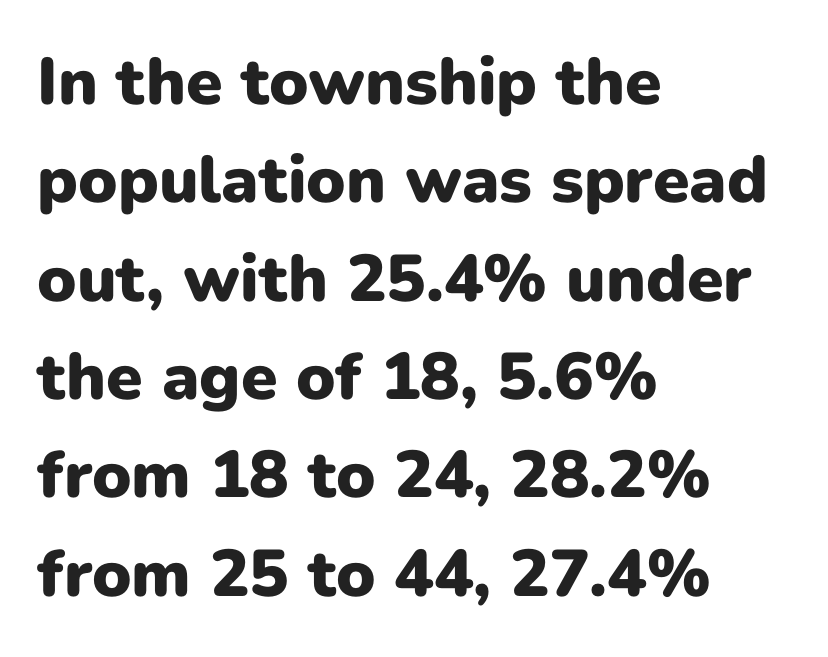
{"serif": "no", "italic": "no", "bold": "yes", "weight": "heavy", "width": "normal", "stroke_contrast": "low", "x_height": "medium", "monospaced": "no", "underline": "no", "align": "left", "line_spacing": "normal", "line_spacing_ratio": 1.49, "letter_spacing": "normal", "letter_spacing_em": 0.0, "glyph_px": 66}
